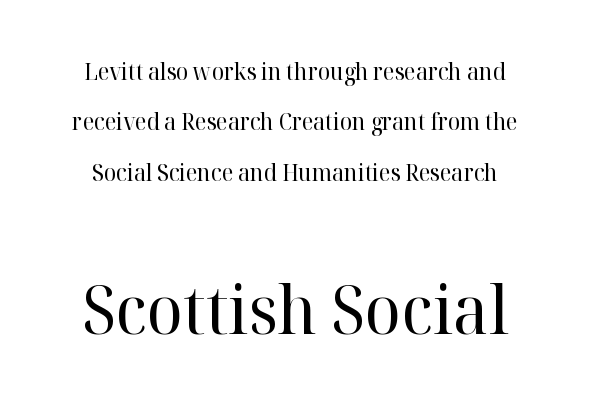
Q: Is the text bold? A: No.
Q: Is the text italic (slanted)? A: No, it is upright.
Q: Is the typeface a serif or a sans-serif typeface? A: Serif.
Q: Is the text underlined? A: No.
Q: Is the spacing between letters normal or unusually wide? A: Normal.
Q: Is the spacing between lines tight, normal or loose? A: Loose.
Q: Which block of text is set in a larger size, the first (top) or the second (bottom)? A: The second (bottom) one.
Q: Width (condensed, normal, or wide)? A: Normal.
Q: Stroke contrast? A: High.
Q: x-height? A: Medium.
Q: Monospaced? A: No.
